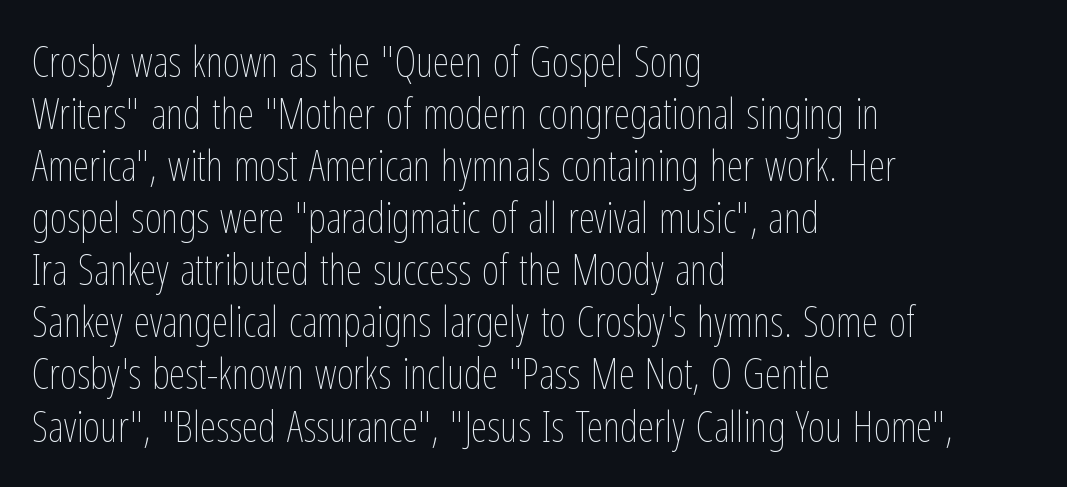
Q: Is the text bold? A: No.
Q: Is the text italic (slanted)? A: No, it is upright.
Q: Is the text underlined? A: No.
Q: How is the paragraph aligned? A: Left-aligned.
Q: Is the spacing between letters normal or unusually wide? A: Normal.
Q: Width (condensed, normal, or wide)? A: Condensed.
Q: Stroke contrast? A: Low.
Q: x-height? A: Medium.
Q: Monospaced? A: No.
